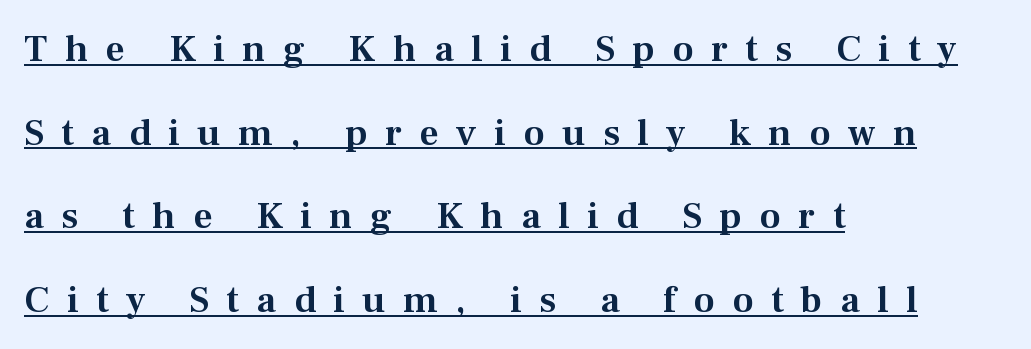
The image shows 38 px serif type, upright; set left-aligned, loose line spacing (2.2x), unusually wide letter spacing (+0.46 em), underlined; medium stroke contrast and a medium x-height.
